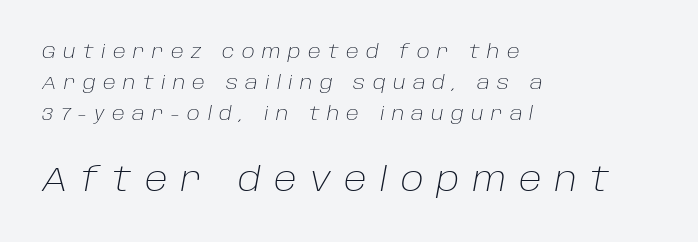
Q: Is the text bold? A: No.
Q: Is the text italic (slanted)? A: Yes, it leans right by about 10 degrees.
Q: Is the text underlined? A: No.
Q: How is the paragraph aligned? A: Left-aligned.
Q: Is the spacing between letters normal or unusually wide? A: Unusually wide.
Q: Is the spacing between lines tight, normal or loose? A: Normal.
Q: Which block of text is set in a larger size, the first (top) or the second (bottom)? A: The second (bottom) one.
Q: Width (condensed, normal, or wide)? A: Normal.
Q: Stroke contrast? A: Low.
Q: x-height? A: Large.
Q: Monospaced? A: No.
